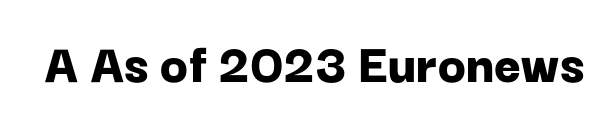
The image shows 58 px bold sans-serif type, upright; set normal letter spacing, not underlined; low stroke contrast and a medium x-height.
